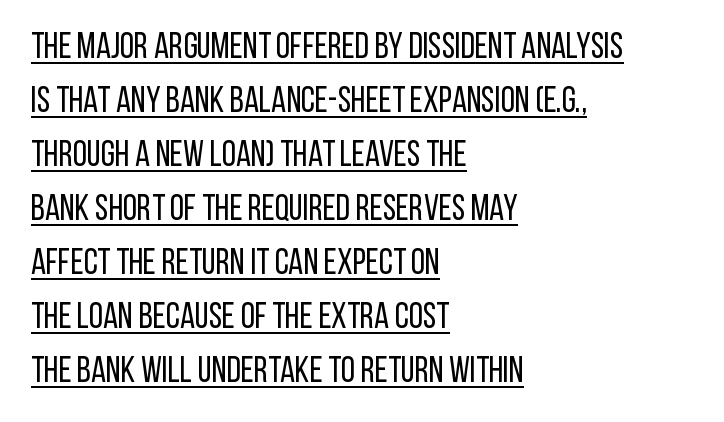
Q: Is the text bold? A: No.
Q: Is the text italic (slanted)? A: No, it is upright.
Q: Is the typeface a serif or a sans-serif typeface? A: Sans-serif.
Q: Is the text underlined? A: Yes.
Q: How is the paragraph aligned? A: Left-aligned.
Q: Is the spacing between letters normal or unusually wide? A: Normal.
Q: Is the spacing between lines tight, normal or loose? A: Normal.
Q: Width (condensed, normal, or wide)? A: Condensed.
Q: Stroke contrast? A: Low.
Q: x-height? A: Large.
Q: Monospaced? A: No.
